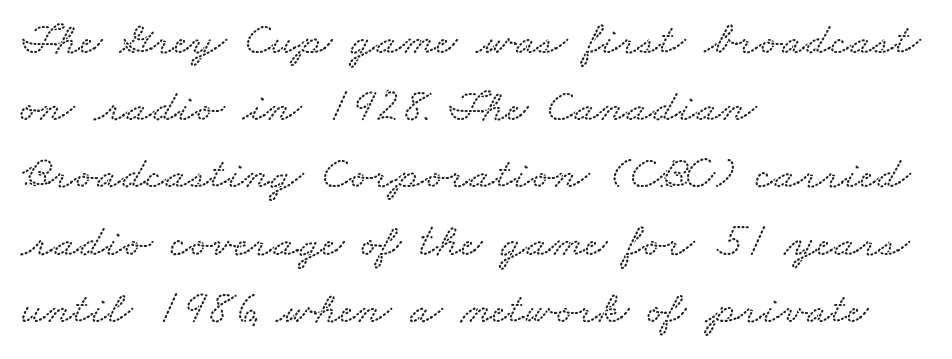
The image shows 47 px wide type; set left-aligned, normal line spacing (1.43x), normal letter spacing, not underlined; low stroke contrast and a small x-height.
